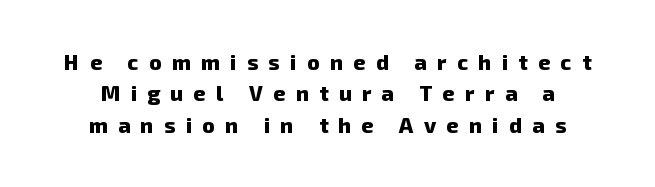
{"bold": "yes", "underline": "no", "line_spacing": "normal", "line_spacing_ratio": 1.5, "letter_spacing": "wide", "letter_spacing_em": 0.5, "glyph_px": 21}
